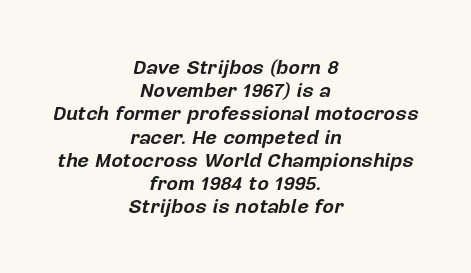
Thick stems and heavy bowls — unmistakably bold. Yep, that's italic — everything's leaning. Typeset on center — no edge is straight. Tracking here is standard; glyphs follow each other at the usual distance.
